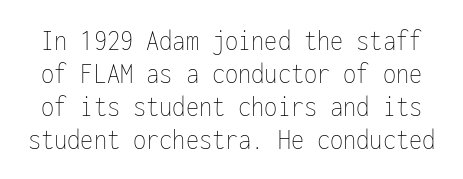
The foot of each line stays bare and open. This sample has the even, mechanical cadence of fixed-width lettering. Is there any slant? The stems are plumb. Look at the tracking — it's just the regular setting, nothing added. Does the leading feel generous? Not at all — it's pinched.
